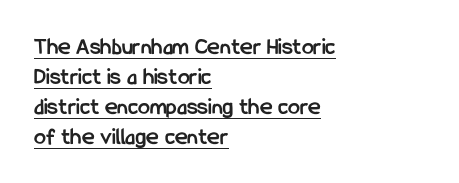
{"italic": "no", "bold": "yes", "underline": "yes", "align": "left", "line_spacing": "normal", "line_spacing_ratio": 1.25, "letter_spacing": "normal", "letter_spacing_em": 0.0, "glyph_px": 24}
